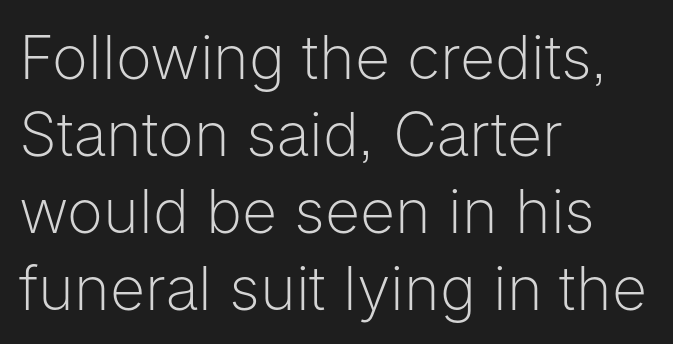
Q: Is the text bold? A: No.
Q: Is the text italic (slanted)? A: No, it is upright.
Q: Is the typeface a serif or a sans-serif typeface? A: Sans-serif.
Q: Is the text underlined? A: No.
Q: How is the paragraph aligned? A: Left-aligned.
Q: Is the spacing between letters normal or unusually wide? A: Normal.
Q: Is the spacing between lines tight, normal or loose? A: Normal.
Q: Width (condensed, normal, or wide)? A: Normal.
Q: Stroke contrast? A: Low.
Q: x-height? A: Medium.
Q: Monospaced? A: No.
